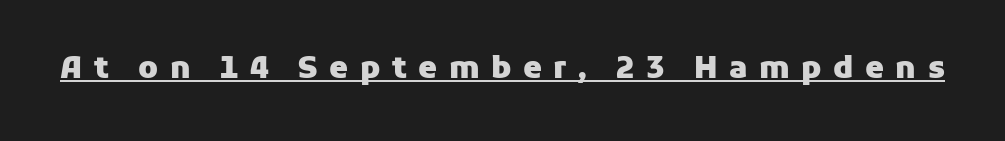
Q: Is the text bold? A: Yes.
Q: Is the text italic (slanted)? A: No, it is upright.
Q: Is the typeface a serif or a sans-serif typeface? A: Sans-serif.
Q: Is the text underlined? A: Yes.
Q: Is the spacing between letters normal or unusually wide? A: Unusually wide.
Q: Width (condensed, normal, or wide)? A: Normal.
Q: Stroke contrast? A: Low.
Q: x-height? A: Medium.
Q: Monospaced? A: No.
